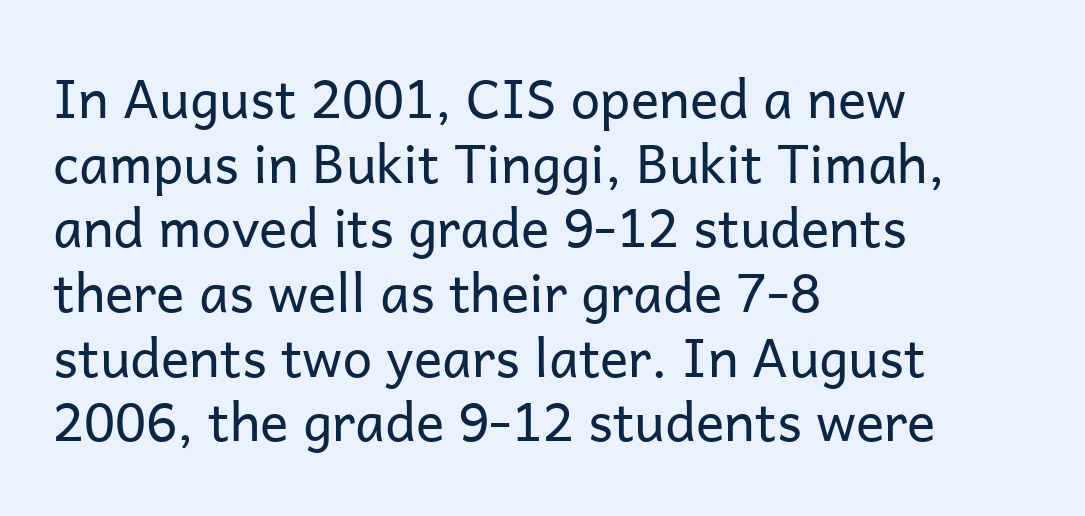
Ordinary non-slanted type is in use. The text was rendered using a sans face with plain stroke endings. The words here are not underlined. Caption: standard tracking, unaltered.
